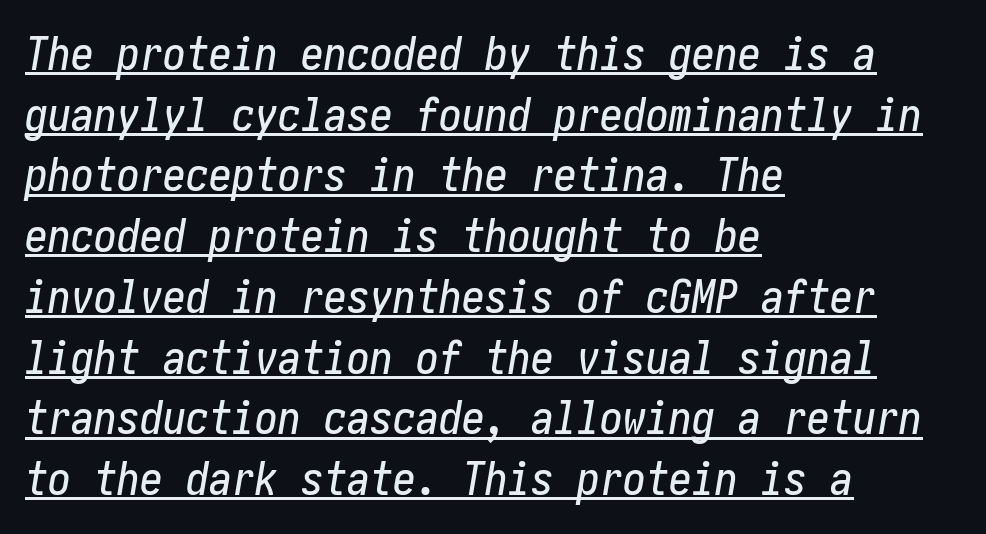
{"italic": "yes", "lean": "right", "slant_degrees": 10, "width": "condensed", "stroke_contrast": "low", "x_height": "medium", "underline": "yes", "align": "left", "line_spacing": "normal", "line_spacing_ratio": 1.32, "letter_spacing": "normal", "letter_spacing_em": 0.0, "glyph_px": 46}
